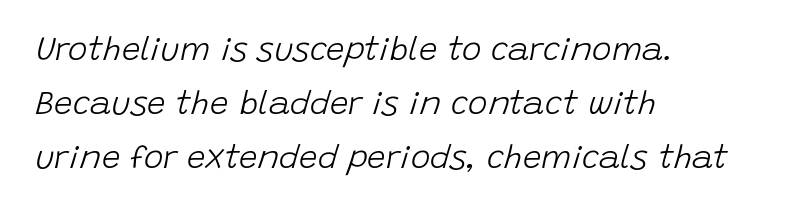
There's an unmistakable incline to the writing here. The characters are drawn with everyday or finer stroke widths. A typesetter would call this proportional, since set widths differ per character. Anything drawn beneath the words? Only blank space.
